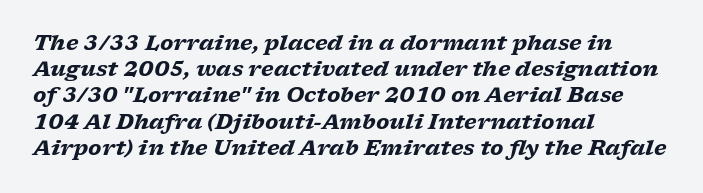
In terms of weight, the rendering is a true, heavy bold. Notice how the stems are inclined rather than vertical — that's the hallmark of italics. Caption: standard tracking, unaltered. If you drew a ruler down the left edge, every line would touch it. Normally led — the rows are evenly, conventionally spaced.
